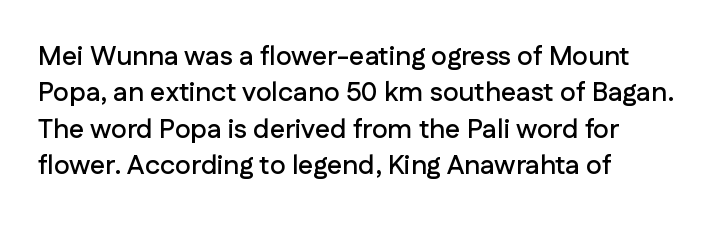
Tracking value appears to be zero — textbook default spacing. The type sits square on the baseline with zero lean. A clean baseline with only descenders dipping below it. Is the block centered? No — it sits flush against the left margin. Notice how descenders clear the ascenders below comfortably — that's standard leading.
